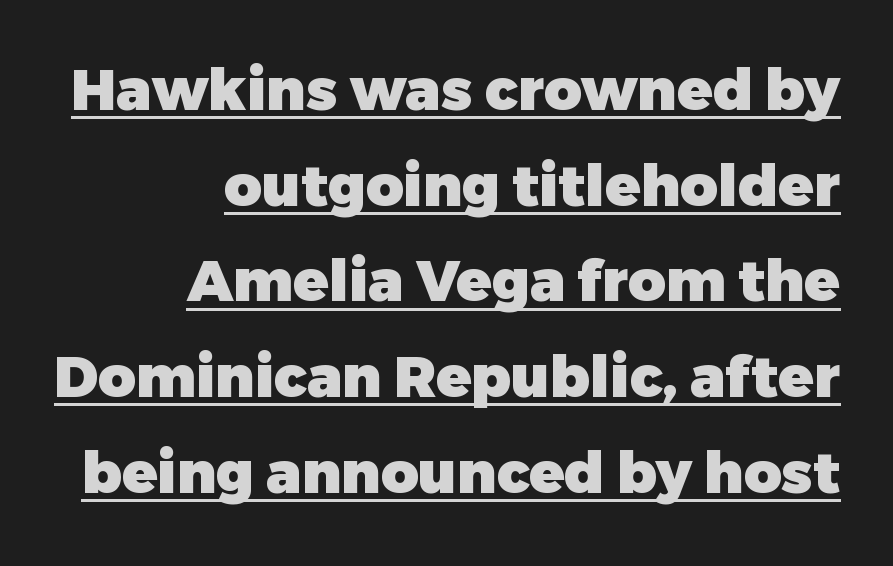
The image shows 58 px heavy sans-serif type, upright; set right-aligned, normal line spacing (1.65x), normal letter spacing, underlined; low stroke contrast and a medium x-height.
